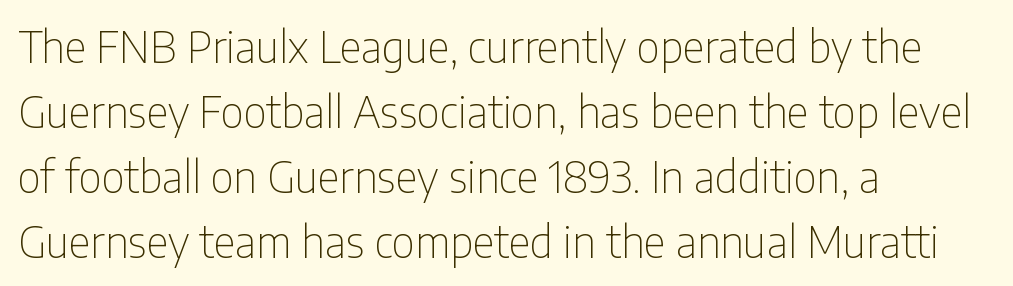
Q: Is the text bold? A: No.
Q: Is the text italic (slanted)? A: No, it is upright.
Q: Is the typeface a serif or a sans-serif typeface? A: Sans-serif.
Q: Is the text underlined? A: No.
Q: How is the paragraph aligned? A: Left-aligned.
Q: Is the spacing between letters normal or unusually wide? A: Normal.
Q: Is the spacing between lines tight, normal or loose? A: Normal.
Q: Width (condensed, normal, or wide)? A: Condensed.
Q: Stroke contrast? A: Low.
Q: x-height? A: Medium.
Q: Monospaced? A: No.
